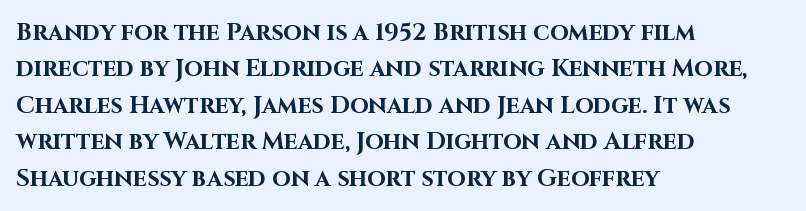
The image shows 24 px bold type, upright; set left-aligned, normal line spacing (1.52x), normal letter spacing, not underlined.
